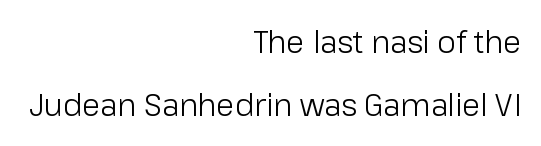
The passage shown stacks its lines with a broad gap. No extra tracking has been applied to these lines. Unlike a traditional serif, this face leaves its strokes unadorned. It's the straight-up-and-down kind of type. Think standard paragraph weight, or any step lighter than that. Do the characters align in a grid? No, the font is proportional.
